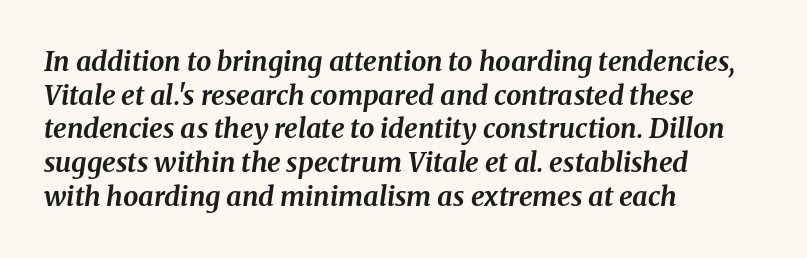
{"italic": "yes", "lean": "right", "slant_degrees": 8, "bold": "yes", "underline": "no", "align": "left", "line_spacing": "normal", "line_spacing_ratio": 1.25, "letter_spacing": "normal", "letter_spacing_em": 0.0, "glyph_px": 27}
